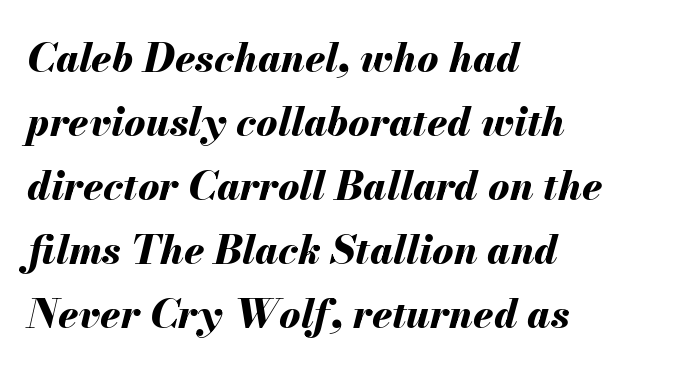
The image shows 40 px bold type, italic (leaning right); set left-aligned, normal line spacing (1.6x), normal letter spacing, not underlined; medium stroke contrast and a small x-height.
